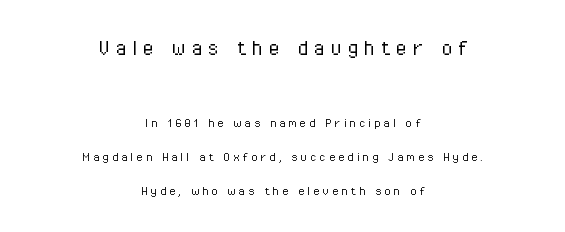
Q: Is the text bold? A: No.
Q: Is the text italic (slanted)? A: No, it is upright.
Q: Is the text underlined? A: No.
Q: How is the paragraph aligned? A: Centered.
Q: Is the spacing between letters normal or unusually wide? A: Unusually wide.
Q: Is the spacing between lines tight, normal or loose? A: Loose.
Q: Which block of text is set in a larger size, the first (top) or the second (bottom)? A: The first (top) one.
